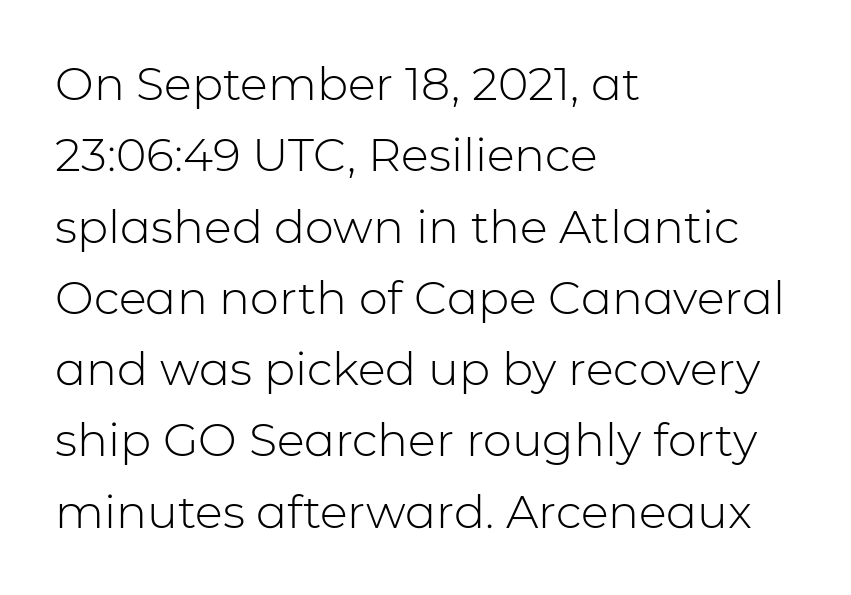
{"serif": "no", "italic": "no", "bold": "no", "weight": "light", "width": "normal", "stroke_contrast": "low", "x_height": "medium", "monospaced": "no", "underline": "no", "align": "left", "line_spacing": "normal", "line_spacing_ratio": 1.55, "letter_spacing": "normal", "letter_spacing_em": 0.0, "glyph_px": 46}
